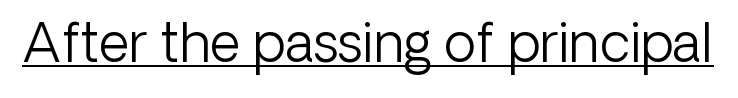
{"serif": "no", "italic": "no", "bold": "no", "weight": "light", "width": "normal", "stroke_contrast": "low", "x_height": "medium", "monospaced": "no", "underline": "yes", "letter_spacing": "normal", "letter_spacing_em": 0.0, "glyph_px": 53}
